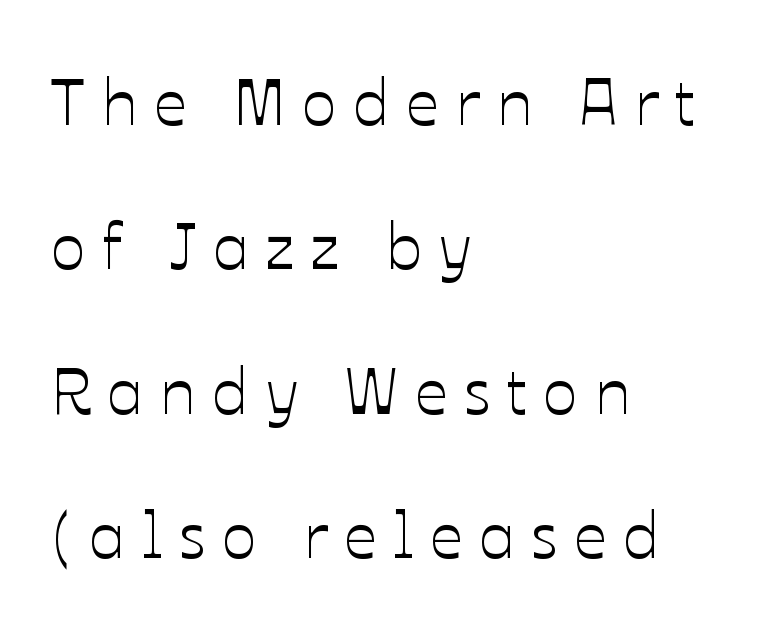
Q: Is the text italic (slanted)? A: No, it is upright.
Q: Is the text underlined? A: No.
Q: How is the paragraph aligned? A: Left-aligned.
Q: Is the spacing between letters normal or unusually wide? A: Unusually wide.
Q: Is the spacing between lines tight, normal or loose? A: Loose.
Q: Width (condensed, normal, or wide)? A: Normal.
Q: Stroke contrast? A: Low.
Q: x-height? A: Medium.
Q: Monospaced? A: No.
